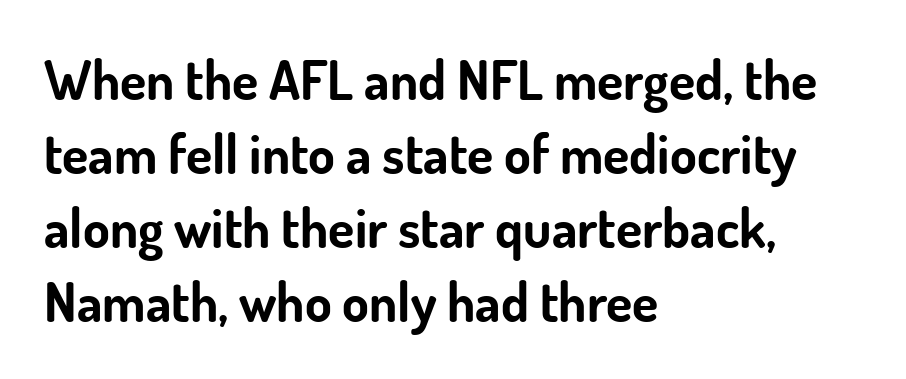
Designer's note — italics off, roman on. Standard letterfit; no display-style spreading of the glyphs. Unmarked baselines from the first word to the last. Type style note: lacks serifs.
